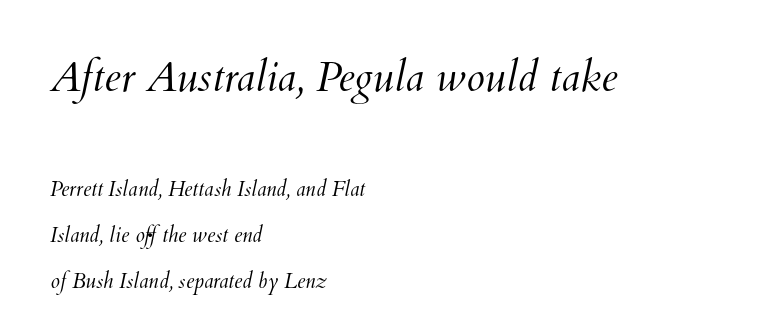
{"bold": "no", "weight": "light", "width": "normal", "stroke_contrast": "medium", "x_height": "small", "monospaced": "no", "underline": "no", "align": "left", "line_spacing": "loose", "line_spacing_ratio": 2.18, "letter_spacing": "normal", "letter_spacing_em": 0.0, "larger_block": "first", "size_ratio": 2.0, "glyph_px": 42}
